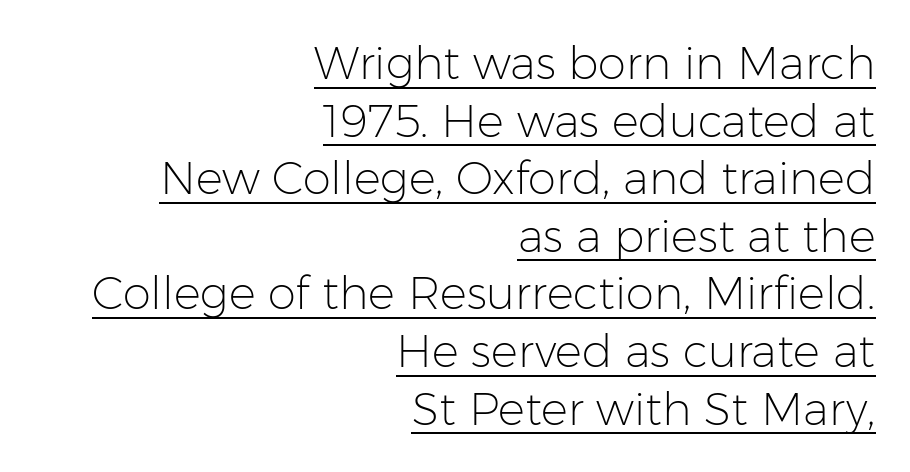
{"serif": "no", "italic": "no", "bold": "no", "weight": "light", "width": "normal", "stroke_contrast": "low", "x_height": "medium", "monospaced": "no", "underline": "yes", "align": "right", "line_spacing": "normal", "line_spacing_ratio": 1.28, "letter_spacing": "normal", "letter_spacing_em": 0.0, "glyph_px": 45}
